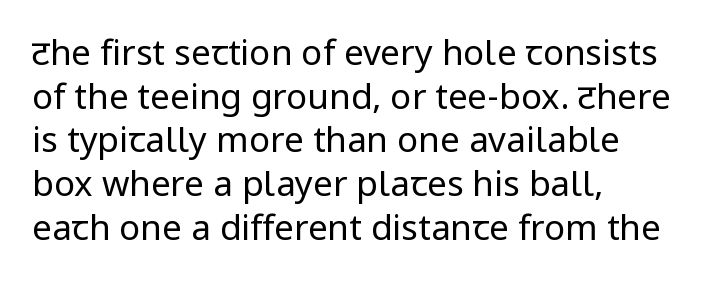
The image shows 35 px regular-weight sans-serif type, upright; set left-aligned, normal line spacing (1.25x), normal letter spacing, not underlined; low stroke contrast and a medium x-height.
